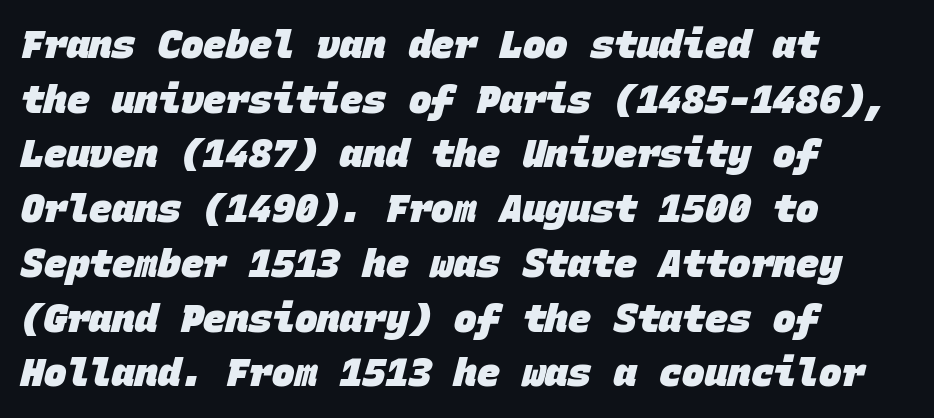
Q: Is the text bold? A: Yes.
Q: Is the typeface a serif or a sans-serif typeface? A: Sans-serif.
Q: Is the text underlined? A: No.
Q: How is the paragraph aligned? A: Left-aligned.
Q: Is the spacing between letters normal or unusually wide? A: Normal.
Q: Is the spacing between lines tight, normal or loose? A: Normal.
Q: Width (condensed, normal, or wide)? A: Normal.
Q: Stroke contrast? A: Low.
Q: x-height? A: Large.
Q: Monospaced? A: Yes.
